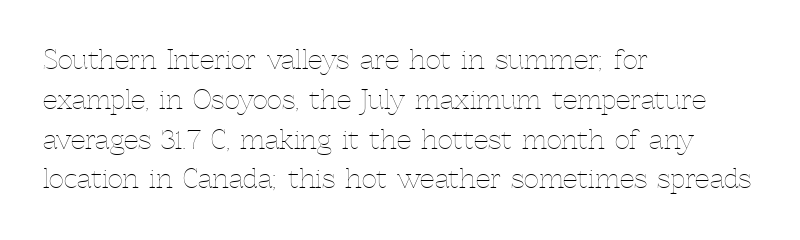
The image shows 26 px text type, upright; set left-aligned, normal line spacing (1.53x), normal letter spacing, not underlined.
